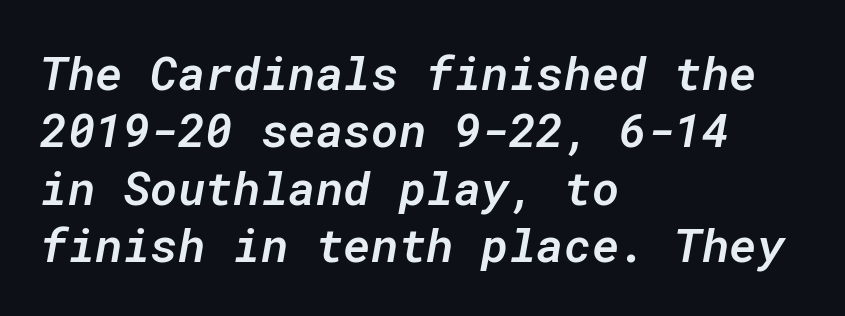
Q: Is the text bold? A: Semi-bold.
Q: Is the text italic (slanted)? A: Yes, it leans right by about 10 degrees.
Q: Is the text underlined? A: No.
Q: How is the paragraph aligned? A: Left-aligned.
Q: Is the spacing between letters normal or unusually wide? A: Normal.
Q: Width (condensed, normal, or wide)? A: Normal.
Q: Stroke contrast? A: Low.
Q: x-height? A: Medium.
Q: Monospaced? A: Yes.
